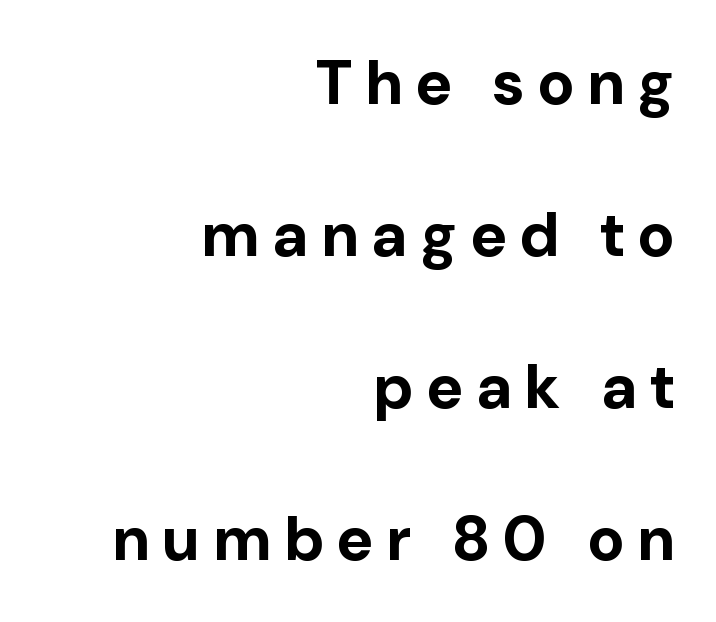
The image shows 62 px bold sans-serif type, upright; set right-aligned, loose line spacing (2.45x), unusually wide letter spacing (+0.23 em), not underlined; low stroke contrast and a medium x-height.
